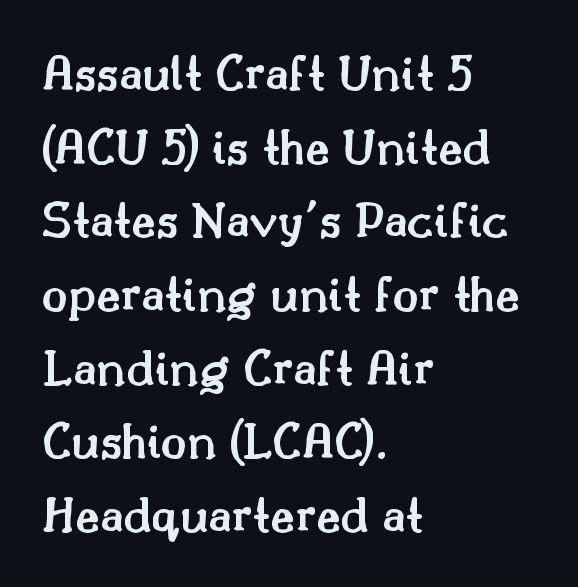
The letterforms sit shoulder to shoulder at normal distance. Normally led — the rows are evenly, conventionally spaced. The rendering uses natural spacing where letterforms have individual widths. The ragged edge is on the right, which tells us the setting is flush left.
